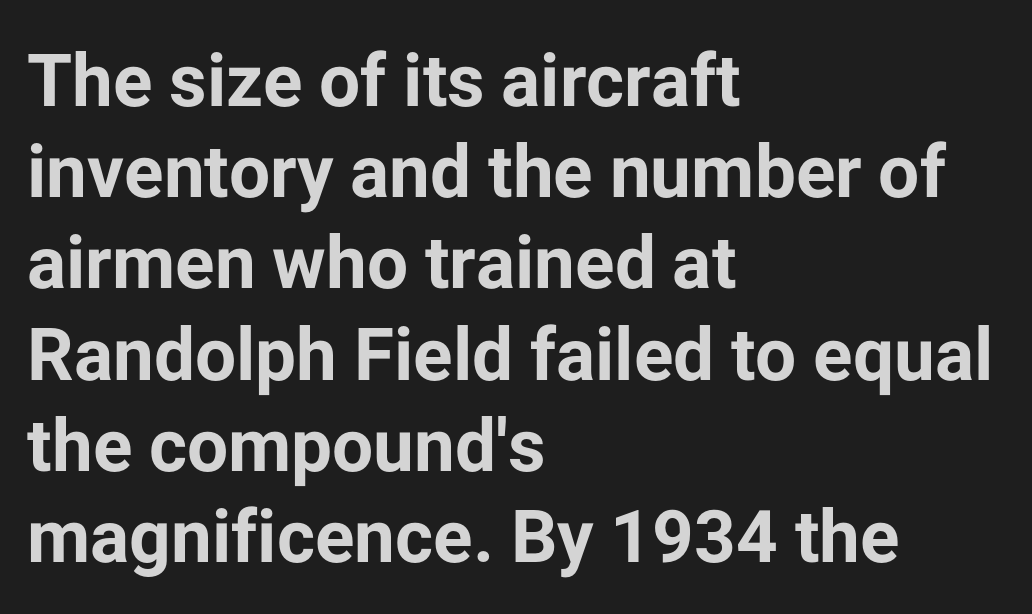
{"serif": "no", "italic": "no", "bold": "yes", "weight": "bold", "width": "normal", "stroke_contrast": "low", "x_height": "medium", "monospaced": "no", "underline": "no", "align": "left", "line_spacing": "normal", "line_spacing_ratio": 1.25, "letter_spacing": "normal", "letter_spacing_em": 0.0, "glyph_px": 73}
